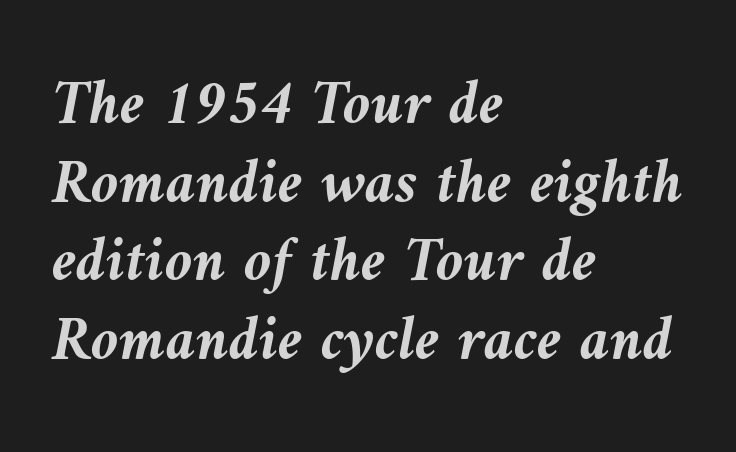
Look at the tracking — it's just the regular setting, nothing added. Does the leading feel generous? No, just average. The face used here has a pronounced slope to its letters. In CSS terms this would be text-align: left. Quick note: underline off. Typographic density is high because the face is bold.
